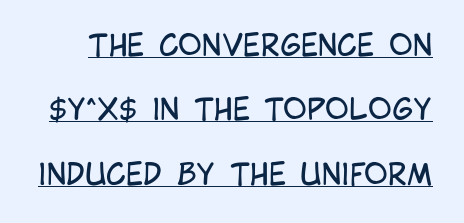
{"serif": "no", "italic": "no", "bold": "no", "weight": "regular", "width": "condensed", "stroke_contrast": "low", "x_height": "large", "monospaced": "no", "underline": "yes", "line_spacing": "loose", "line_spacing_ratio": 2.22, "letter_spacing": "normal", "letter_spacing_em": 0.0, "glyph_px": 29}
